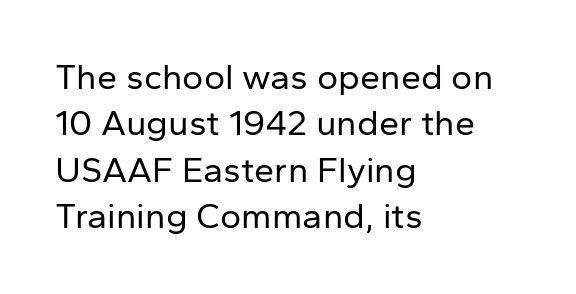
{"serif": "no", "italic": "no", "bold": "no", "weight": "regular", "width": "normal", "stroke_contrast": "low", "x_height": "medium", "monospaced": "no", "underline": "no", "align": "left", "line_spacing": "normal", "line_spacing_ratio": 1.29, "letter_spacing": "normal", "letter_spacing_em": 0.0, "glyph_px": 36}
